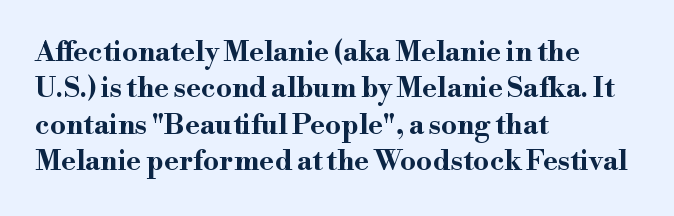
The image shows 28 px bold, wide serif type, upright; set left-aligned, normal line spacing (1.3x), normal letter spacing, not underlined; high stroke contrast and a small x-height.
